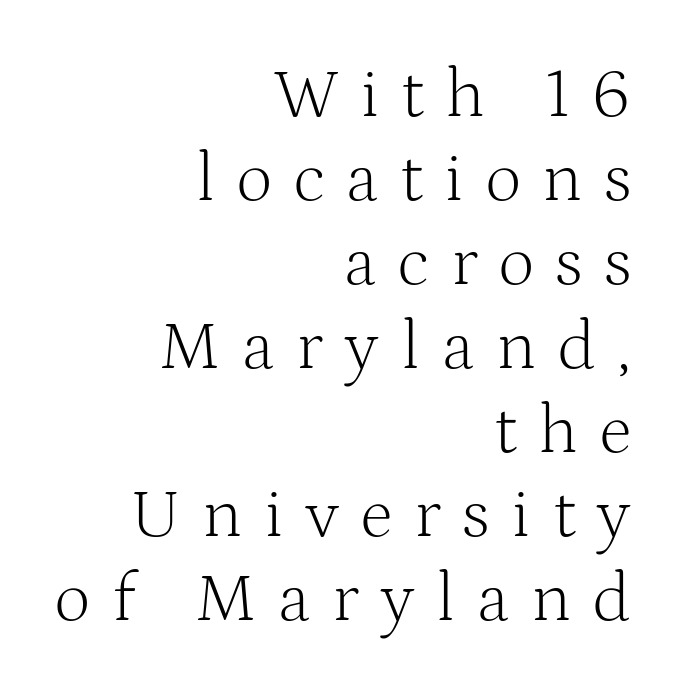
Q: Is the text bold? A: No.
Q: Is the text italic (slanted)? A: No, it is upright.
Q: Is the typeface a serif or a sans-serif typeface? A: Serif.
Q: Is the text underlined? A: No.
Q: How is the paragraph aligned? A: Right-aligned.
Q: Is the spacing between letters normal or unusually wide? A: Unusually wide.
Q: Width (condensed, normal, or wide)? A: Normal.
Q: Stroke contrast? A: Medium.
Q: x-height? A: Medium.
Q: Monospaced? A: No.
